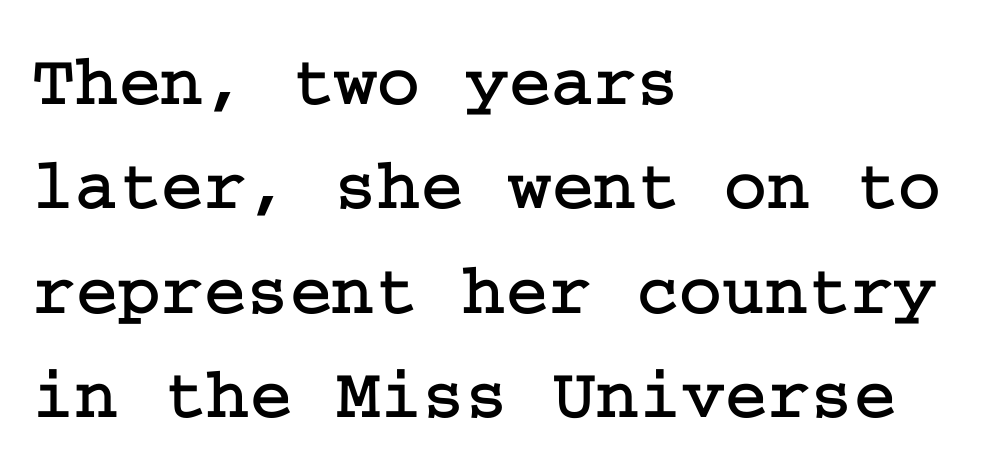
Q: Is the text italic (slanted)? A: No, it is upright.
Q: Is the typeface a serif or a sans-serif typeface? A: Serif.
Q: Is the text underlined? A: No.
Q: How is the paragraph aligned? A: Left-aligned.
Q: Is the spacing between letters normal or unusually wide? A: Normal.
Q: Is the spacing between lines tight, normal or loose? A: Normal.
Q: Width (condensed, normal, or wide)? A: Normal.
Q: Stroke contrast? A: Low.
Q: x-height? A: Medium.
